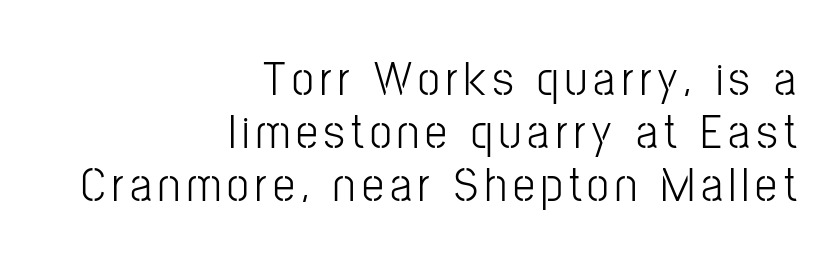
Q: Is the text bold? A: No.
Q: Is the text italic (slanted)? A: No, it is upright.
Q: Is the typeface a serif or a sans-serif typeface? A: Sans-serif.
Q: Is the text underlined? A: No.
Q: How is the paragraph aligned? A: Right-aligned.
Q: Is the spacing between lines tight, normal or loose? A: Tight.
Q: Width (condensed, normal, or wide)? A: Condensed.
Q: Stroke contrast? A: Low.
Q: x-height? A: Medium.
Q: Monospaced? A: No.
